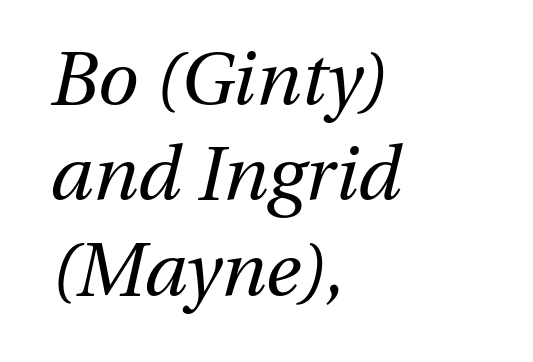
The line texture is even and compact thanks to regular tracking. Spacing verdict: proportional, widths tailored to each character. Which margin do the lines hug? The left one — the right edge is uneven. The letterforms sit at book weight or below. Is there much room between lines? A standard amount, neither cramped nor airy.
